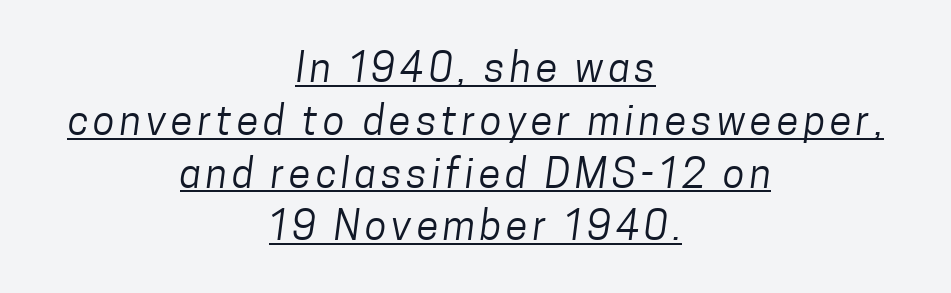
This sample has the flowing, uneven cadence of proportional lettering. The paragraph has two soft edges and a firm central axis. Notice how a bar underscores the lettering throughout. The font is comparable to plain body text, perhaps lighter. The typeface chosen for these lines omits serifs.
